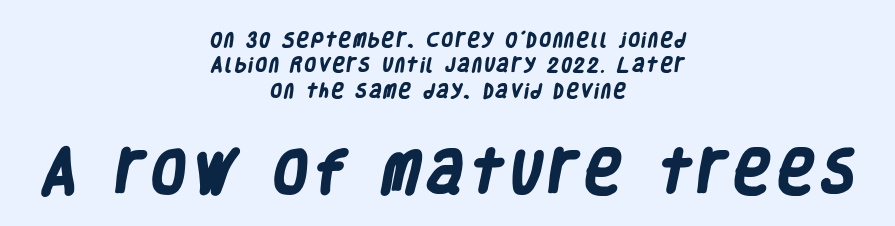
The image shows 48 px heavy, condensed sans-serif type; set centered, normal line spacing (1.59x), not underlined; the second (bottom) block is 3.0x larger; low stroke contrast and a large x-height.
